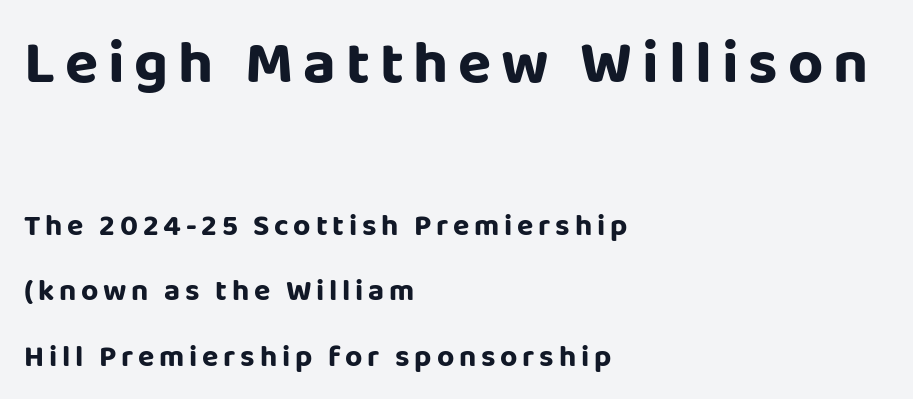
Notice how the stems are strictly vertical — no italics here. Typesetter's note — upper block bumped up in size, lower block left smaller. Look at the bottom of the vertical strokes: they stop flat, with no serifs. Check under the words: just untouched page.
